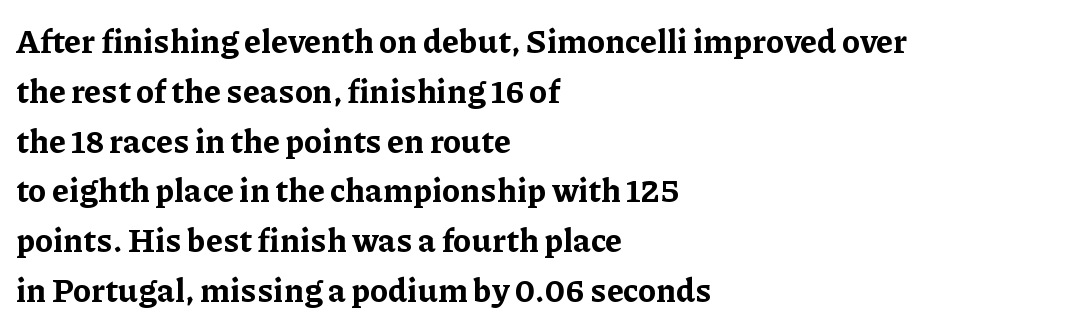
Examine the stroke ends and you'll spot serifs. The letters are bold, with thick, heavy strokes. Descenders hang freely into open space. The designer left line spacing at the default.
